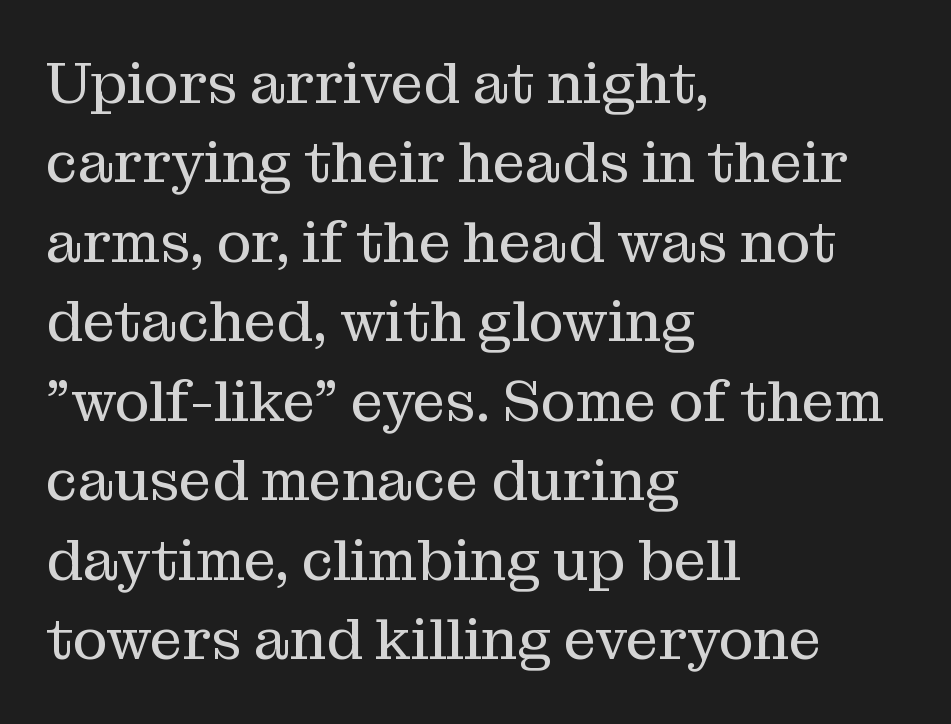
This rendering leaves character spacing at its baseline value. A typesetter would mark this as roman, not italic. The foot of each line stays bare and open. This sample has the flowing, uneven cadence of proportional lettering.
